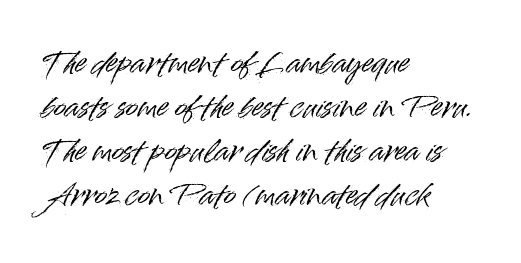
Q: Is the text italic (slanted)? A: Yes.
Q: Is the typeface a serif or a sans-serif typeface? A: Sans-serif.
Q: Is the text underlined? A: No.
Q: How is the paragraph aligned? A: Left-aligned.
Q: Is the spacing between letters normal or unusually wide? A: Normal.
Q: Is the spacing between lines tight, normal or loose? A: Normal.
Q: Width (condensed, normal, or wide)? A: Normal.
Q: Stroke contrast? A: High.
Q: x-height? A: Small.
Q: Monospaced? A: No.
